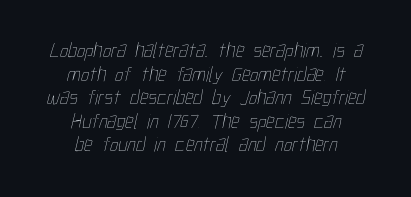
Q: Is the text bold? A: No.
Q: Is the text underlined? A: No.
Q: How is the paragraph aligned? A: Centered.
Q: Is the spacing between letters normal or unusually wide? A: Normal.
Q: Is the spacing between lines tight, normal or loose? A: Tight.
